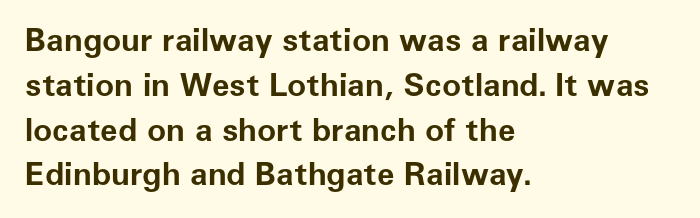
The image shows 32 px bold sans-serif type, upright; set left-aligned, normal line spacing (1.4x), normal letter spacing, not underlined; low stroke contrast and a medium x-height.
